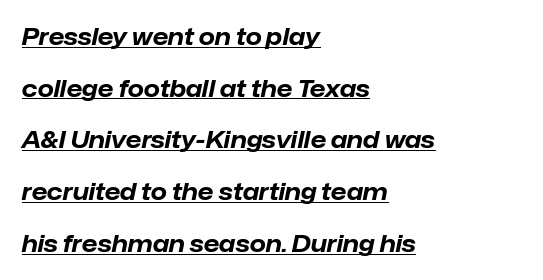
The image shows 23 px bold type, italic (leaning right); set left-aligned, loose line spacing (2.25x), normal letter spacing, underlined.
